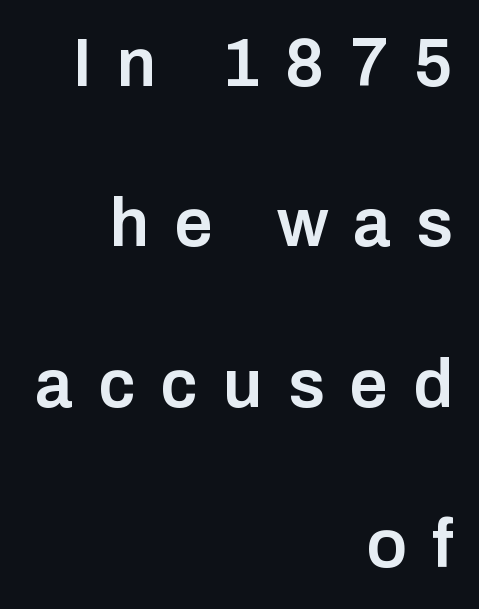
The face used here is a sans, in the tradition of grotesques and geometrics. The glyphs are unaccompanied by any horizontal stroke below them. Proportional: the letters do not fall into vertical columns. Typesetter's note: demi weight, one step under bold.
